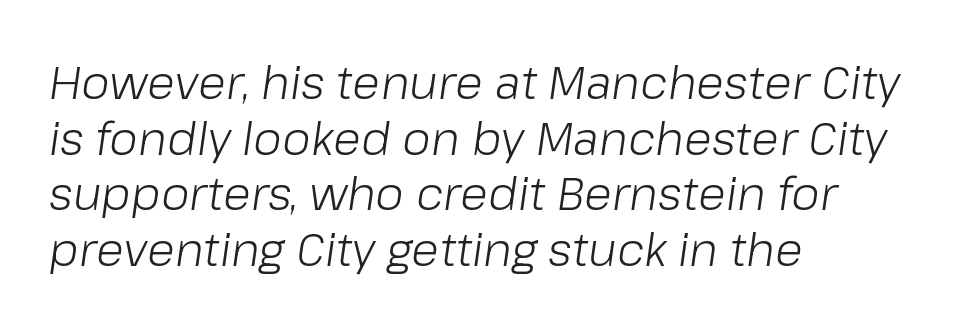
Q: Is the text bold? A: No.
Q: Is the text italic (slanted)? A: Yes, it leans right by about 8 degrees.
Q: Is the text underlined? A: No.
Q: How is the paragraph aligned? A: Left-aligned.
Q: Is the spacing between letters normal or unusually wide? A: Normal.
Q: Width (condensed, normal, or wide)? A: Normal.
Q: Stroke contrast? A: Low.
Q: x-height? A: Medium.
Q: Monospaced? A: No.
